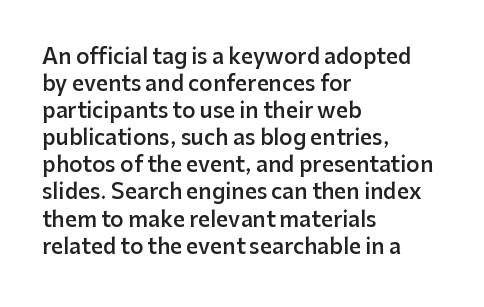
Q: Is the text bold? A: Semi-bold.
Q: Is the text italic (slanted)? A: No, it is upright.
Q: Is the text underlined? A: No.
Q: How is the paragraph aligned? A: Left-aligned.
Q: Is the spacing between letters normal or unusually wide? A: Normal.
Q: Is the spacing between lines tight, normal or loose? A: Normal.
